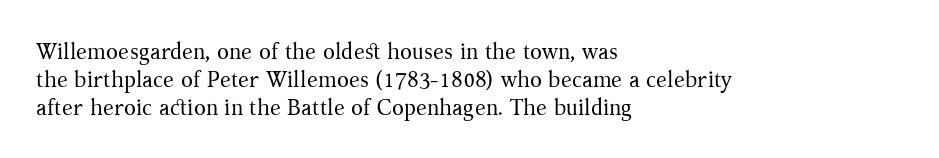
The image shows 22 px text type, upright; set left-aligned, normal line spacing (1.27x), normal letter spacing, not underlined.
